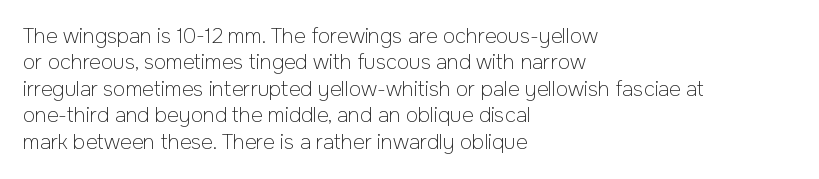
Characters remain perfectly vertical along every line. Rows of type keep a routine distance in the vertical direction. The face looks like a standard text weight, possibly lighter. Letter spacing: default. Each row of text sits above clean, open space.
